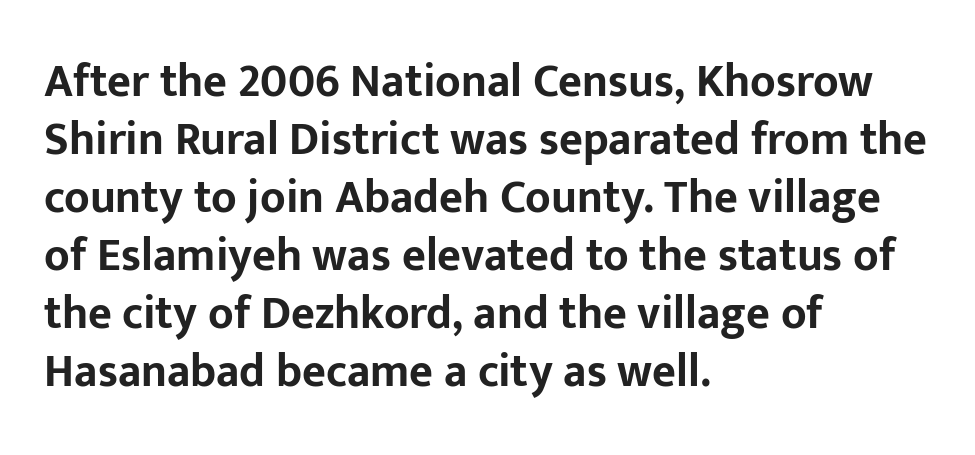
The image shows 46 px bold sans-serif type, upright; set left-aligned, normal line spacing (1.26x), normal letter spacing, not underlined; low stroke contrast and a medium x-height.
